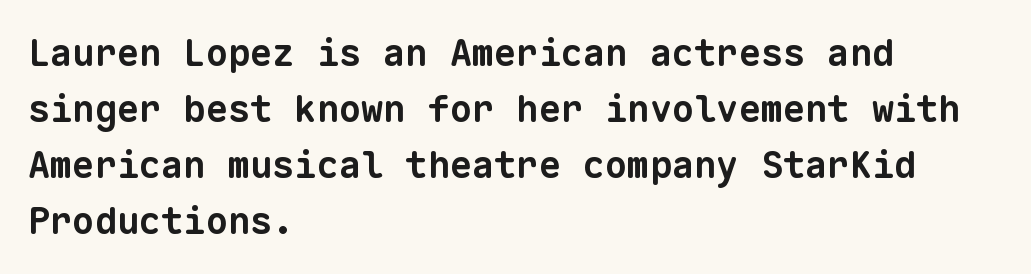
{"serif": "no", "bold": "yes", "weight": "bold", "width": "normal", "stroke_contrast": "low", "x_height": "medium", "monospaced": "yes", "underline": "no", "align": "left", "line_spacing": "normal", "line_spacing_ratio": 1.51, "letter_spacing": "normal", "letter_spacing_em": 0.0, "glyph_px": 37}
